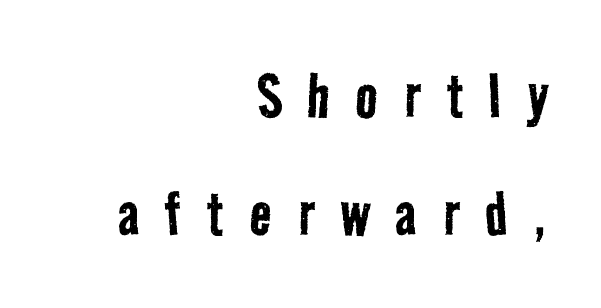
{"serif": "no", "bold": "no", "weight": "regular", "width": "condensed", "stroke_contrast": "low", "x_height": "medium", "monospaced": "no", "underline": "no", "align": "right", "line_spacing": "normal", "line_spacing_ratio": 1.61, "letter_spacing": "wide", "letter_spacing_em": 0.36, "glyph_px": 73}
